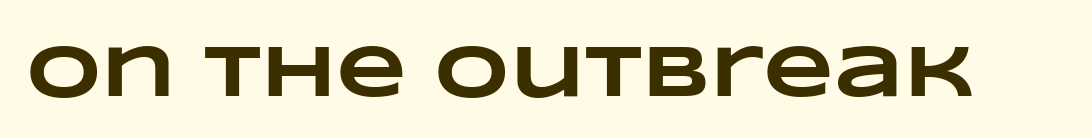
Q: Is the text bold? A: Yes.
Q: Is the text underlined? A: No.
Q: Is the spacing between letters normal or unusually wide? A: Normal.
Q: Width (condensed, normal, or wide)? A: Wide.
Q: Stroke contrast? A: Low.
Q: x-height? A: Large.
Q: Monospaced? A: No.
